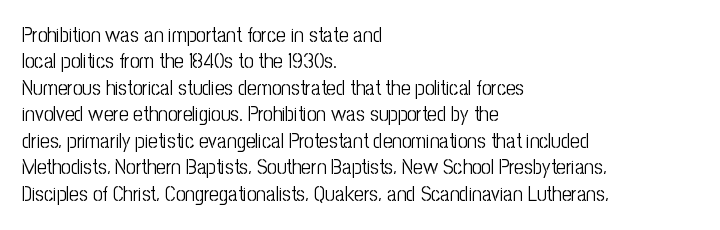
The image shows 21 px text type, upright; set left-aligned, normal line spacing (1.26x), normal letter spacing, not underlined.
